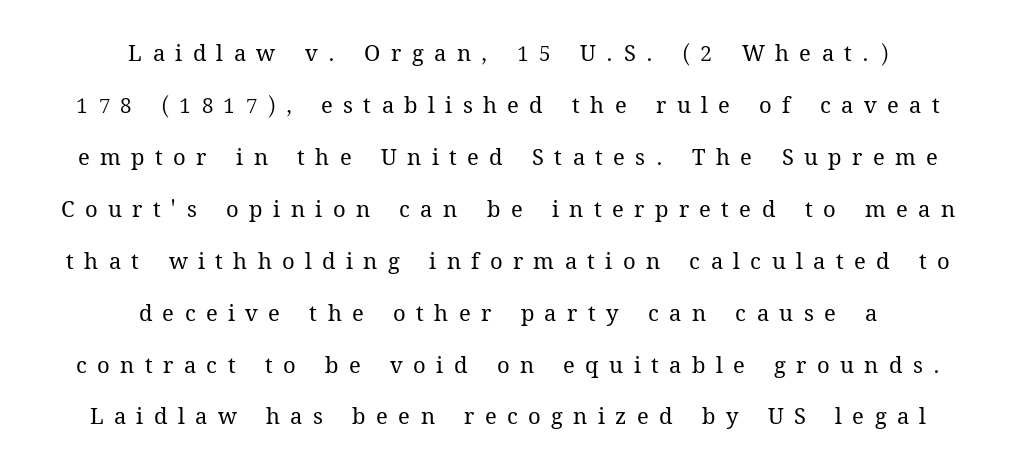
{"italic": "no", "bold": "no", "underline": "no", "align": "center", "line_spacing": "loose", "line_spacing_ratio": 2.36, "letter_spacing": "wide", "letter_spacing_em": 0.47, "glyph_px": 22}
